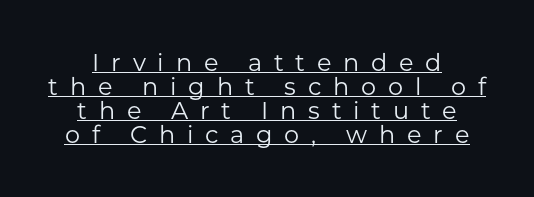
Q: Is the text bold? A: No.
Q: Is the text italic (slanted)? A: No, it is upright.
Q: Is the text underlined? A: Yes.
Q: Is the spacing between letters normal or unusually wide? A: Unusually wide.
Q: Is the spacing between lines tight, normal or loose? A: Tight.
